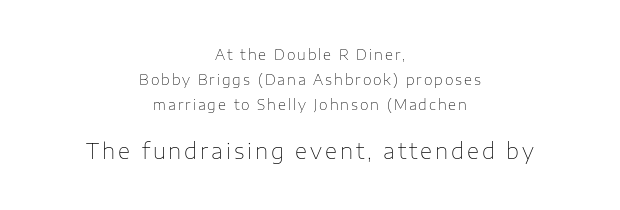
Q: Is the text bold? A: No.
Q: Is the text italic (slanted)? A: No, it is upright.
Q: Is the text underlined? A: No.
Q: How is the paragraph aligned? A: Centered.
Q: Which block of text is set in a larger size, the first (top) or the second (bottom)? A: The second (bottom) one.
